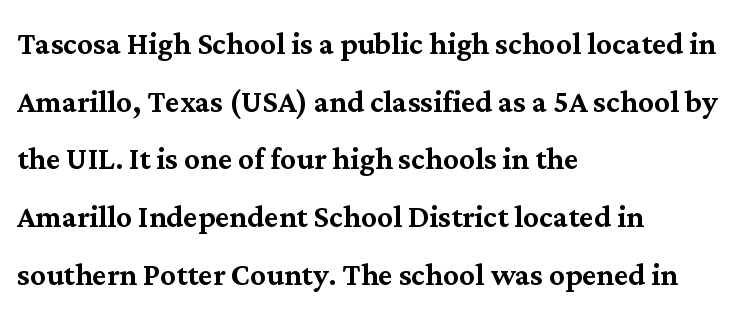
The rendering shows small feet on the letterforms — a serif design. Letter spacing: default. Here the designer chose a conventional face with non-uniform glyph widths. The axis of the letterforms is exactly vertical. Underline: absent.
